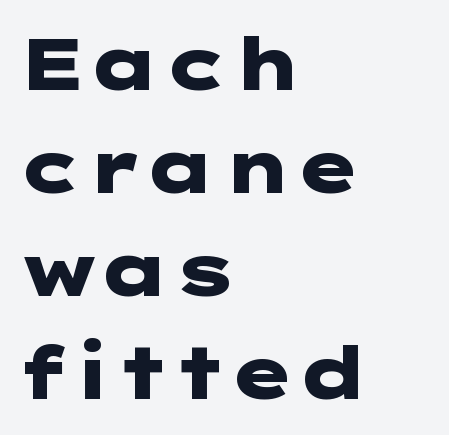
Teacher's note: observe the even left margin — that is flush-left alignment. These lines are composed in type without serifs. The typography opts for an upright posture over an oblique one. Characters follow at the spacing the type designer built in. Quick note: interline space is typical.
